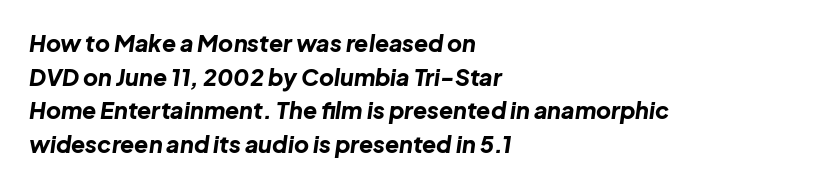
The image shows 23 px bold type, italic (leaning right); set left-aligned, normal line spacing (1.46x), normal letter spacing, not underlined.
